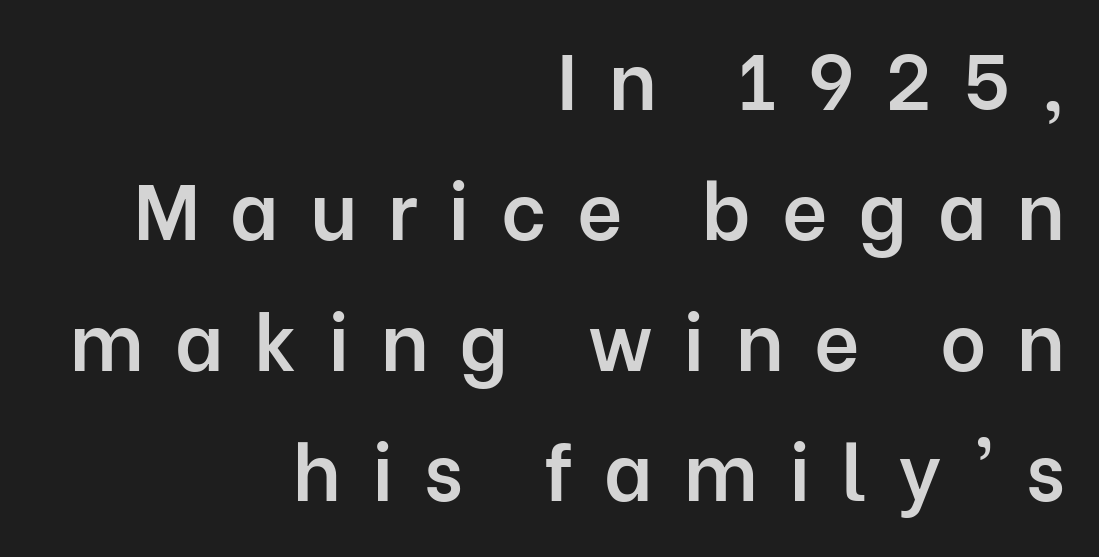
Ordinary non-slanted type is in use. Layout note: lines flush right. The letters carry no serifs — their stems end cleanly without finishing strokes. Here the designer chose a conventional face with non-uniform glyph widths. The letters are spread apart with noticeably loose tracking. Quick note: interline space is typical.
